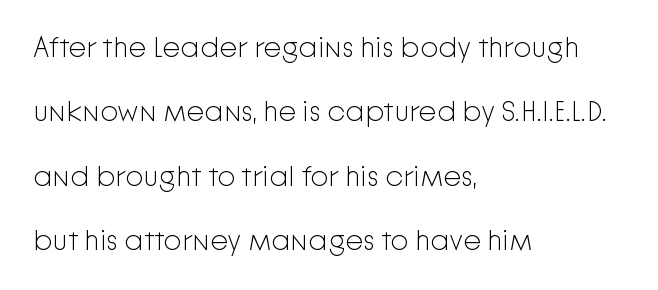
Note: no serifs on the glyphs. A roman cut, with each character standing at attention. Is the block centered? No — it sits flush against the left margin. A light-to-regular cut is what we see here.
